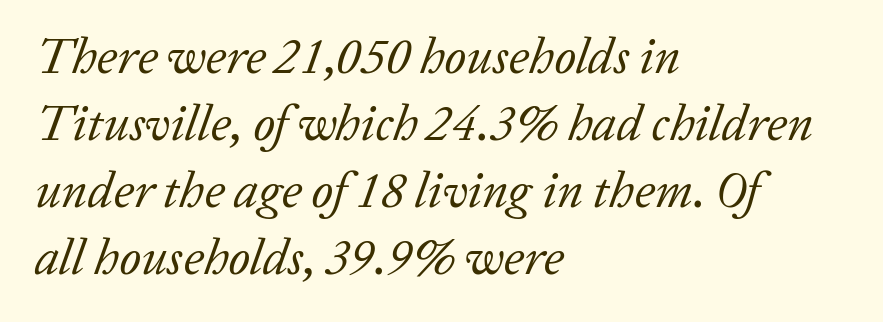
Q: Is the text bold? A: No.
Q: Is the text italic (slanted)? A: Yes, it leans right by about 20 degrees.
Q: Is the typeface a serif or a sans-serif typeface? A: Serif.
Q: Is the text underlined? A: No.
Q: How is the paragraph aligned? A: Left-aligned.
Q: Is the spacing between letters normal or unusually wide? A: Normal.
Q: Is the spacing between lines tight, normal or loose? A: Normal.
Q: Width (condensed, normal, or wide)? A: Normal.
Q: Stroke contrast? A: Low.
Q: x-height? A: Medium.
Q: Monospaced? A: No.
